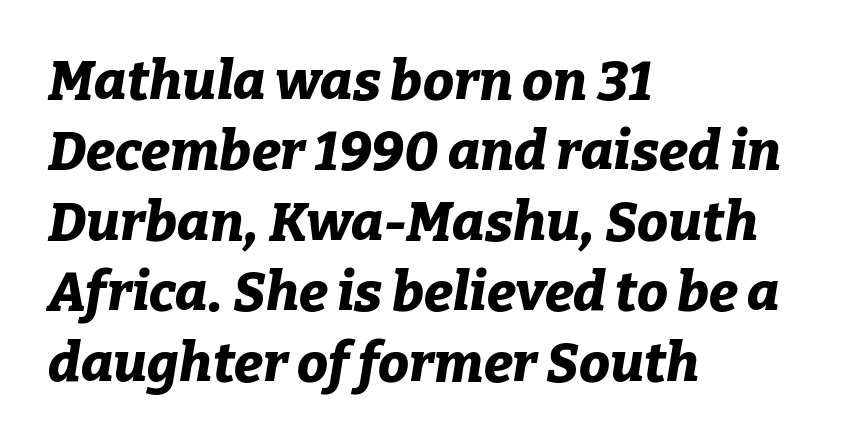
The image shows 55 px bold type, italic (leaning right); set left-aligned, normal line spacing (1.28x), normal letter spacing, not underlined; low stroke contrast and a medium x-height.
